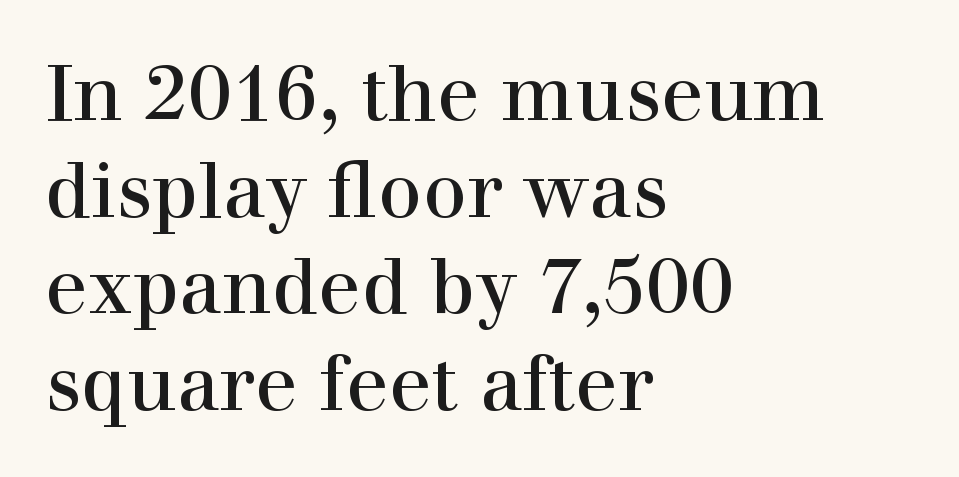
This is the regular roman posture of the typeface. A typesetter would call this proportional, since set widths differ per character. The characters display serif detailing at their extremities. Quick note: underline off. Characters follow at the spacing the type designer built in.
